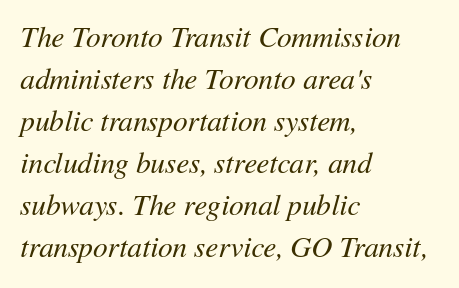
The image shows 29 px regular-weight type, italic (leaning right); set left-aligned, normal line spacing (1.45x), normal letter spacing, not underlined; medium stroke contrast and a medium x-height.
